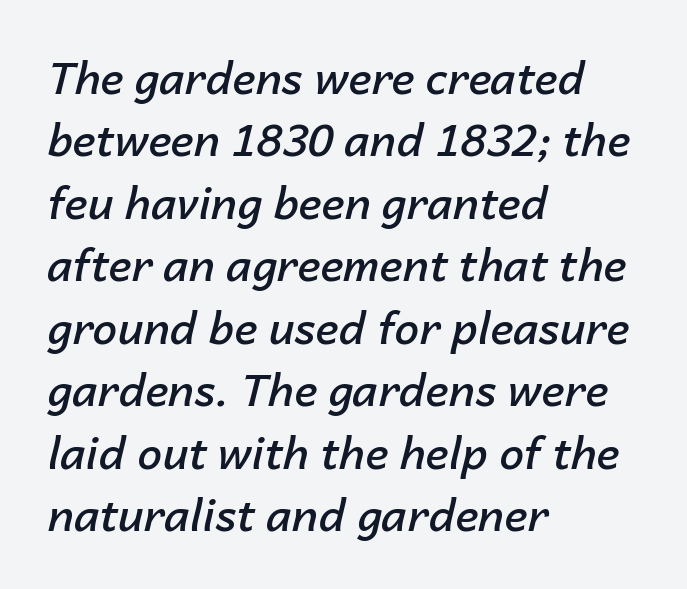
The image shows 44 px semibold type, italic (leaning right); set left-aligned, normal line spacing (1.42x), normal letter spacing, not underlined; low stroke contrast and a medium x-height.
